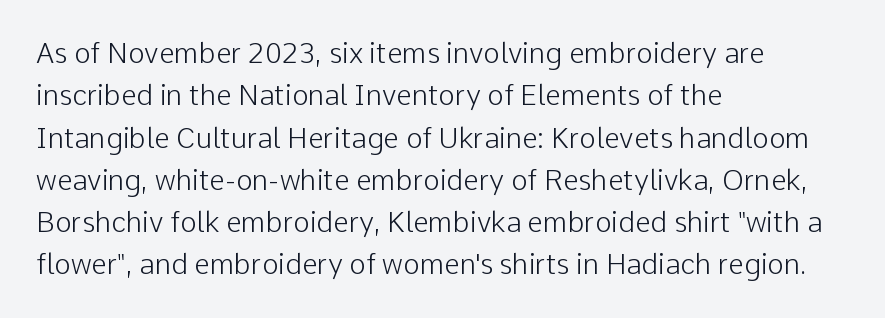
{"serif": "no", "italic": "no", "bold": "no", "weight": "light", "width": "normal", "stroke_contrast": "low", "x_height": "medium", "monospaced": "no", "underline": "no", "align": "left", "line_spacing": "normal", "line_spacing_ratio": 1.51, "letter_spacing": "normal", "letter_spacing_em": 0.0, "glyph_px": 28}
